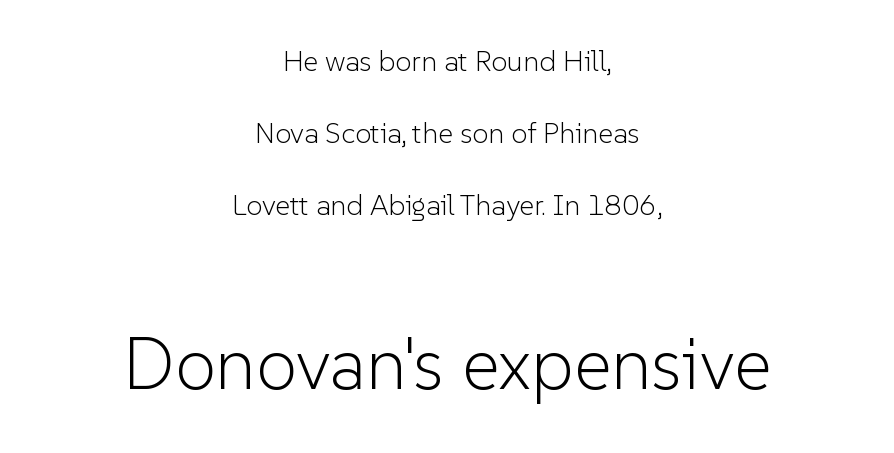
Q: Is the text bold? A: No.
Q: Is the text italic (slanted)? A: No, it is upright.
Q: Is the typeface a serif or a sans-serif typeface? A: Sans-serif.
Q: Is the text underlined? A: No.
Q: How is the paragraph aligned? A: Centered.
Q: Is the spacing between letters normal or unusually wide? A: Normal.
Q: Is the spacing between lines tight, normal or loose? A: Loose.
Q: Which block of text is set in a larger size, the first (top) or the second (bottom)? A: The second (bottom) one.
Q: Width (condensed, normal, or wide)? A: Normal.
Q: Stroke contrast? A: Low.
Q: x-height? A: Medium.
Q: Monospaced? A: No.
